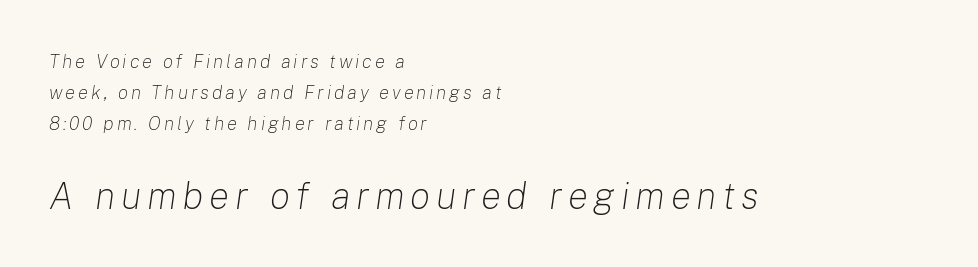
Is this a heavy cut? Hardly; it is regular or lighter. The more generous point size was reserved for the lower chunk. The foot of each line stays bare and open. This sample uses an oblique cut, with every glyph tilted off the vertical.
